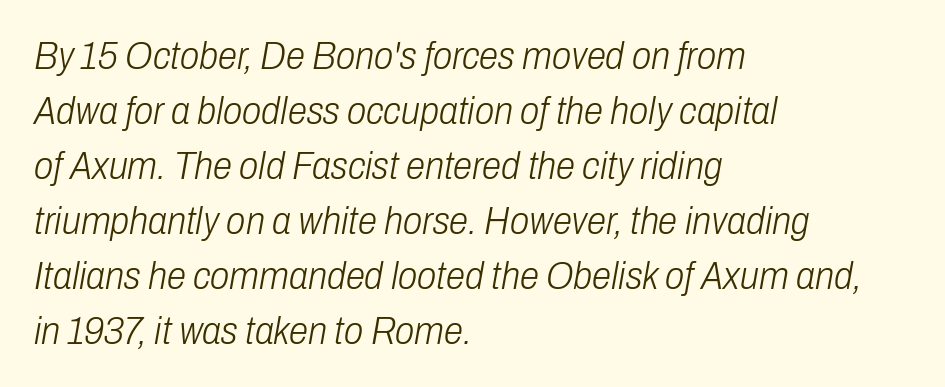
This sample is left-justified, so line endings fall wherever the words run out. Caption: face not bold, strokes unweighted. The typography opts for an oblique posture over an upright one. Successive baselines arrive at the customary interval. Students, note that the glyphs here touch the page at normal intervals.
